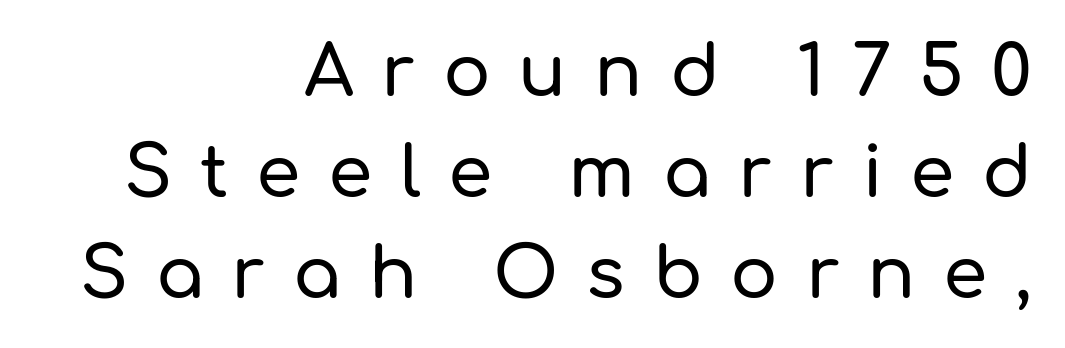
{"serif": "no", "italic": "no", "width": "normal", "stroke_contrast": "low", "x_height": "medium", "monospaced": "no", "underline": "no", "align": "right", "line_spacing": "normal", "line_spacing_ratio": 1.42, "letter_spacing": "wide", "letter_spacing_em": 0.39, "glyph_px": 71}
